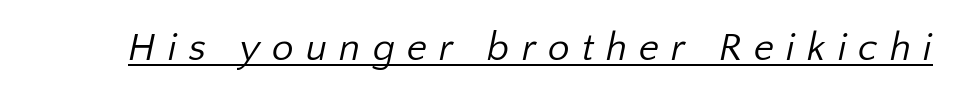
Q: Is the text bold? A: No.
Q: Is the typeface a serif or a sans-serif typeface? A: Sans-serif.
Q: Is the text underlined? A: Yes.
Q: Is the spacing between letters normal or unusually wide? A: Unusually wide.
Q: Width (condensed, normal, or wide)? A: Normal.
Q: Stroke contrast? A: Low.
Q: x-height? A: Medium.
Q: Monospaced? A: No.
